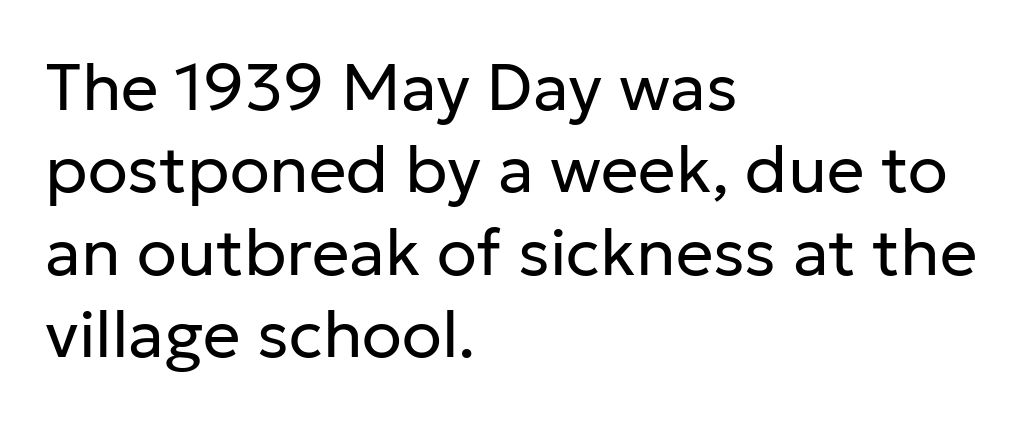
The image shows 66 px regular-weight sans-serif type, upright; set left-aligned, normal line spacing (1.25x), normal letter spacing, not underlined; low stroke contrast and a medium x-height.
